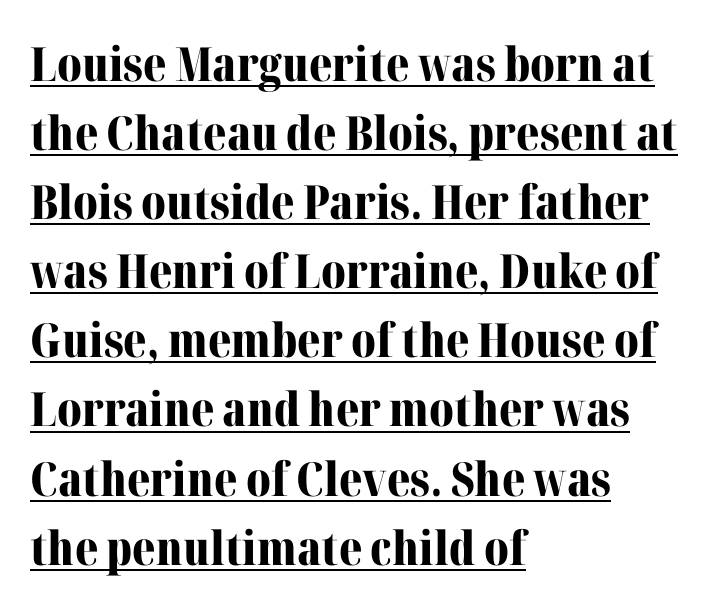
The rendering anchors every line to the left-hand side. Look at the tracking — it's just the regular setting, nothing added. The line-height multiplier appears to be the usual default. This is underlined copy, the kind a proofreader might mark for attention.
